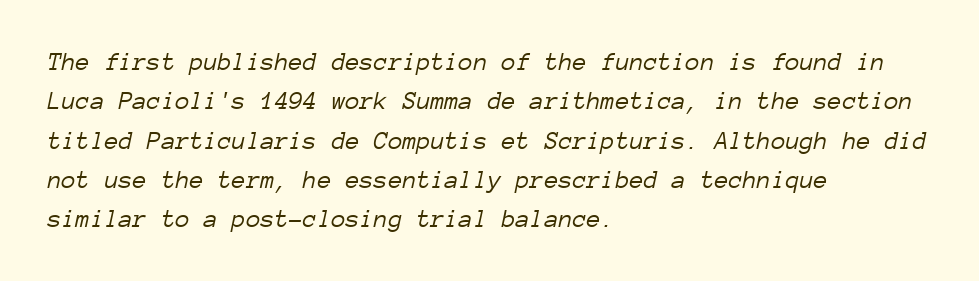
{"italic": "yes", "lean": "right", "slant_degrees": 12, "bold": "no", "underline": "no", "align": "left", "line_spacing": "normal", "line_spacing_ratio": 1.51, "letter_spacing": "normal", "letter_spacing_em": 0.0, "glyph_px": 26}
